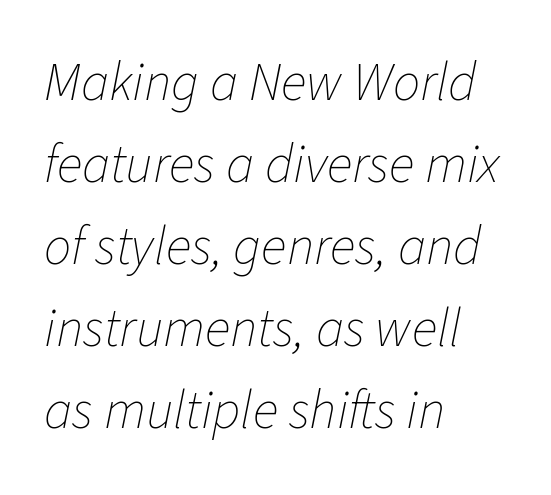
{"italic": "yes", "lean": "right", "slant_degrees": 11, "bold": "no", "weight": "thin", "width": "normal", "stroke_contrast": "low", "x_height": "medium", "monospaced": "no", "underline": "no", "align": "left", "line_spacing": "normal", "line_spacing_ratio": 1.52, "letter_spacing": "normal", "letter_spacing_em": 0.0, "glyph_px": 54}
